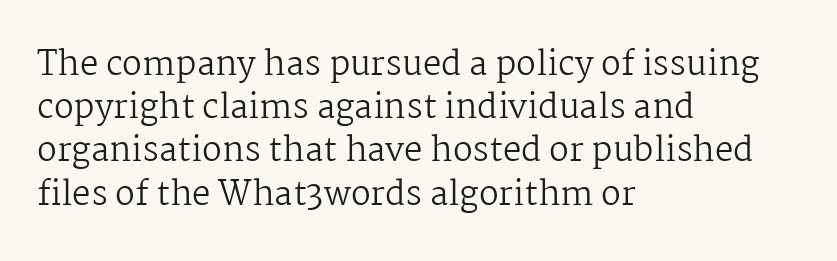
Q: Is the text bold? A: No.
Q: Is the text italic (slanted)? A: No, it is upright.
Q: Is the typeface a serif or a sans-serif typeface? A: Serif.
Q: Is the text underlined? A: No.
Q: How is the paragraph aligned? A: Left-aligned.
Q: Is the spacing between letters normal or unusually wide? A: Normal.
Q: Is the spacing between lines tight, normal or loose? A: Normal.
Q: Width (condensed, normal, or wide)? A: Normal.
Q: Stroke contrast? A: Medium.
Q: x-height? A: Medium.
Q: Monospaced? A: No.
